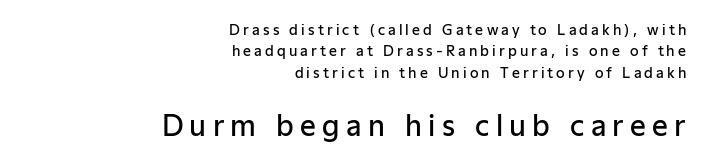
The image shows 28 px semibold sans-serif type, upright; set right-aligned, normal line spacing (1.53x), unusually wide letter spacing (+0.22 em), not underlined; the second (bottom) block is 2.0x larger; low stroke contrast and a medium x-height.
